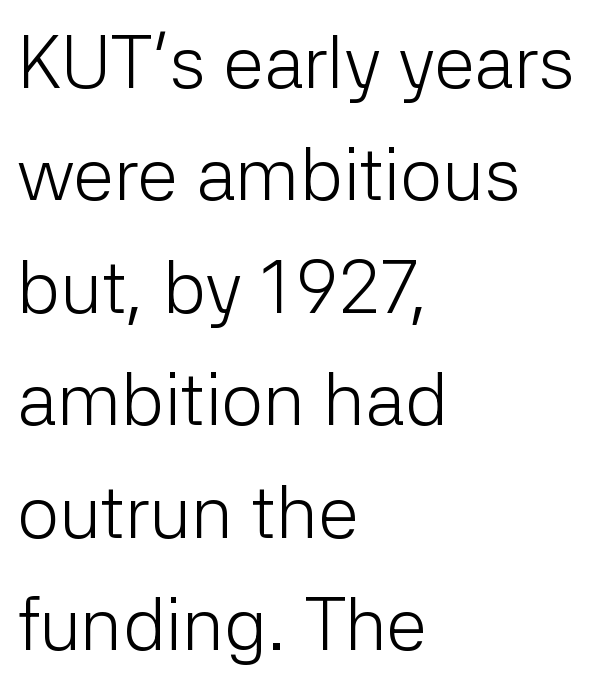
{"serif": "no", "italic": "no", "bold": "no", "weight": "light", "width": "normal", "stroke_contrast": "low", "x_height": "medium", "monospaced": "no", "underline": "no", "align": "left", "line_spacing": "normal", "line_spacing_ratio": 1.52, "letter_spacing": "normal", "letter_spacing_em": 0.0, "glyph_px": 74}
